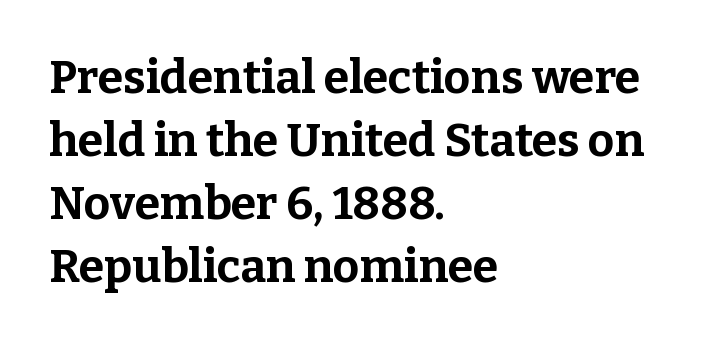
The image shows 46 px bold serif type, upright; set left-aligned, normal line spacing (1.37x), normal letter spacing, not underlined; low stroke contrast and a medium x-height.
